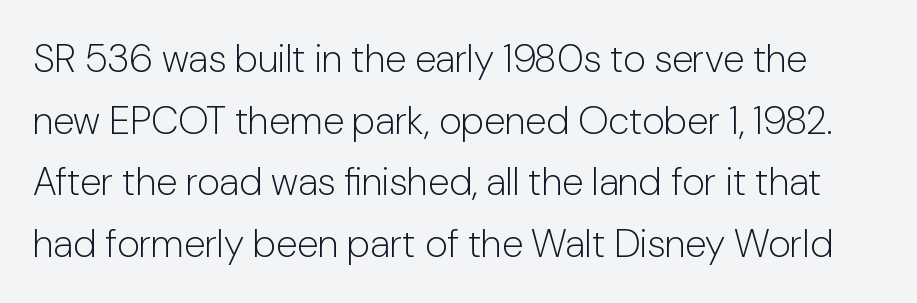
{"serif": "no", "italic": "no", "bold": "no", "weight": "light", "width": "normal", "stroke_contrast": "low", "x_height": "medium", "monospaced": "no", "underline": "no", "line_spacing": "normal", "line_spacing_ratio": 1.58, "letter_spacing": "normal", "letter_spacing_em": 0.0, "glyph_px": 39}
